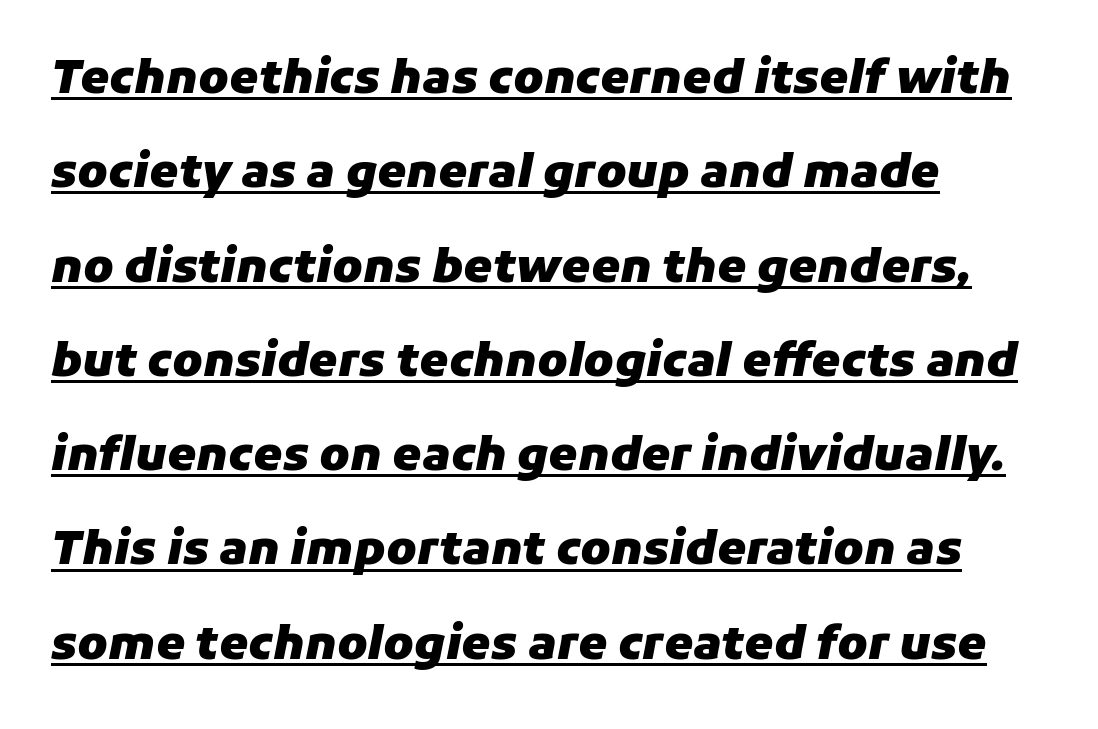
The image shows 46 px heavy type, italic (leaning right); set left-aligned, loose line spacing (2.05x), normal letter spacing, underlined; low stroke contrast and a medium x-height.
